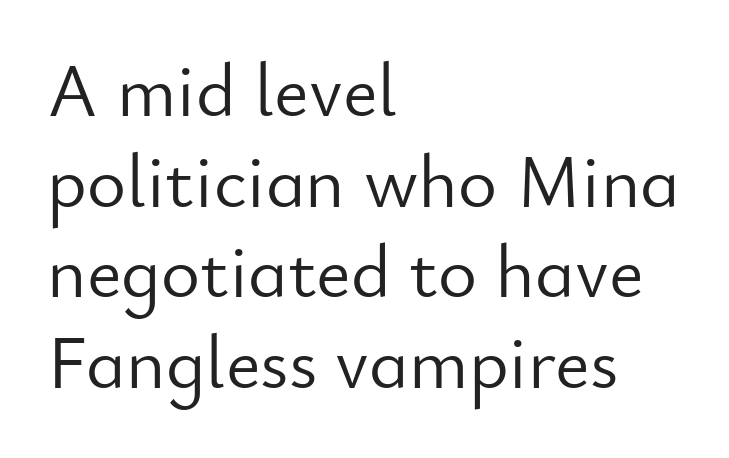
Q: Is the text bold? A: No.
Q: Is the text italic (slanted)? A: No, it is upright.
Q: Is the typeface a serif or a sans-serif typeface? A: Sans-serif.
Q: Is the text underlined? A: No.
Q: How is the paragraph aligned? A: Left-aligned.
Q: Is the spacing between letters normal or unusually wide? A: Normal.
Q: Width (condensed, normal, or wide)? A: Normal.
Q: Stroke contrast? A: Low.
Q: x-height? A: Small.
Q: Monospaced? A: No.
